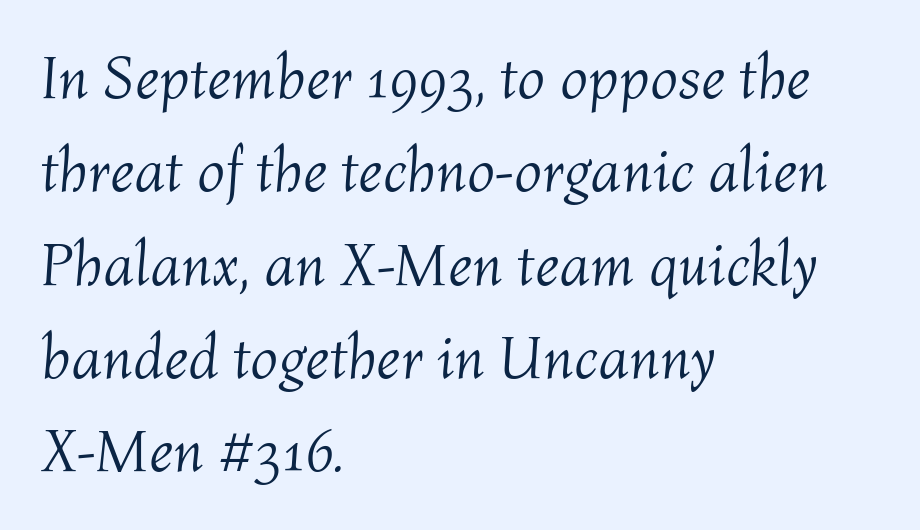
{"italic": "yes", "lean": "right", "slant_degrees": 4, "bold": "no", "weight": "light", "width": "normal", "stroke_contrast": "medium", "x_height": "medium", "monospaced": "no", "underline": "no", "align": "left", "line_spacing": "normal", "line_spacing_ratio": 1.53, "letter_spacing": "normal", "letter_spacing_em": 0.0, "glyph_px": 61}
